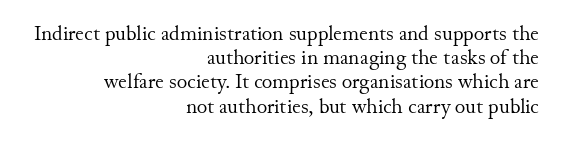
Q: Is the text bold? A: No.
Q: Is the text italic (slanted)? A: No, it is upright.
Q: Is the text underlined? A: No.
Q: How is the paragraph aligned? A: Right-aligned.
Q: Is the spacing between letters normal or unusually wide? A: Normal.
